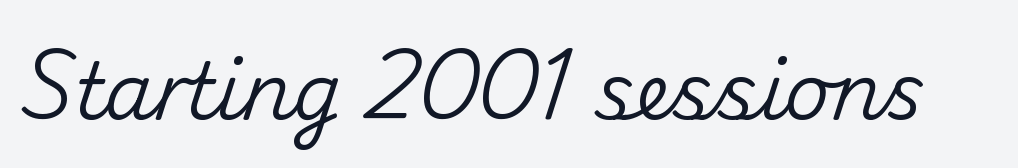
{"serif": "no", "width": "normal", "stroke_contrast": "medium", "x_height": "small", "monospaced": "no", "underline": "no", "letter_spacing": "normal", "letter_spacing_em": 0.0, "glyph_px": 78}
